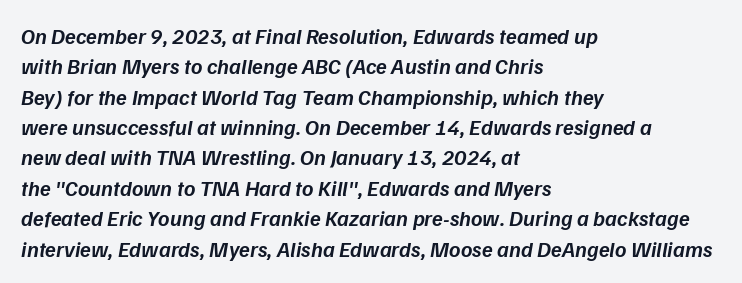
{"italic": "yes", "lean": "right", "slant_degrees": 9, "bold": "semi", "underline": "no", "align": "left", "line_spacing": "normal", "line_spacing_ratio": 1.38, "letter_spacing": "normal", "letter_spacing_em": 0.0, "glyph_px": 22}
